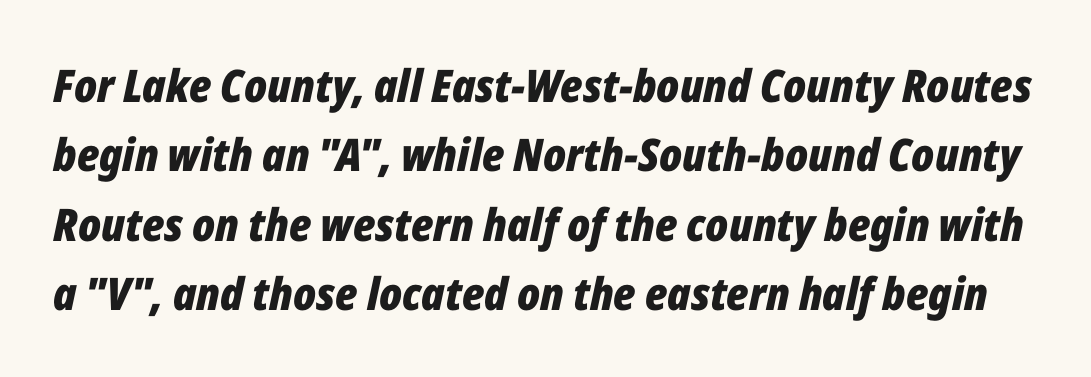
Q: Is the text bold? A: Yes.
Q: Is the text italic (slanted)? A: Yes, it leans right by about 12 degrees.
Q: Is the text underlined? A: No.
Q: Is the spacing between letters normal or unusually wide? A: Normal.
Q: Is the spacing between lines tight, normal or loose? A: Normal.
Q: Width (condensed, normal, or wide)? A: Condensed.
Q: Stroke contrast? A: Low.
Q: x-height? A: Medium.
Q: Monospaced? A: No.
